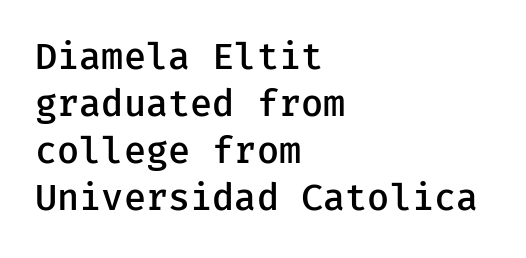
The image shows 36 px semibold sans-serif type, upright; set left-aligned, normal line spacing (1.31x), normal letter spacing, not underlined; low stroke contrast and a medium x-height.
